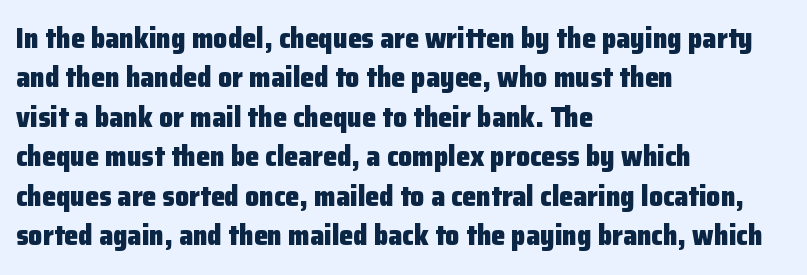
The image shows 28 px heavy sans-serif type, upright; set left-aligned, normal line spacing (1.41x), normal letter spacing, not underlined; low stroke contrast and a medium x-height.
